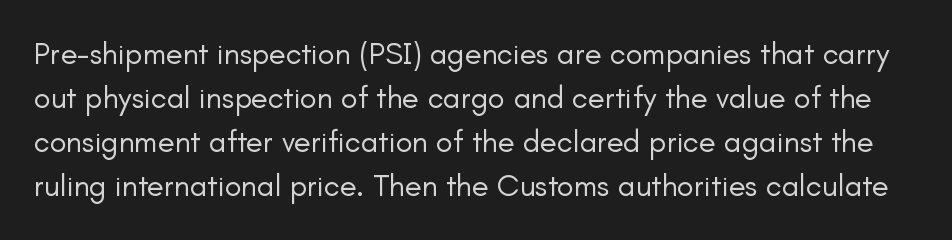
{"serif": "no", "italic": "no", "bold": "no", "weight": "regular", "width": "normal", "stroke_contrast": "low", "x_height": "small", "monospaced": "no", "underline": "no", "line_spacing": "normal", "line_spacing_ratio": 1.42, "letter_spacing": "normal", "letter_spacing_em": 0.0, "glyph_px": 31}
